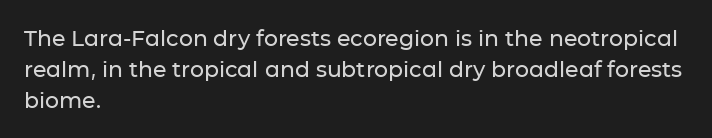
The image shows 22 px text type, upright; set left-aligned, normal line spacing (1.4x), normal letter spacing, not underlined.
